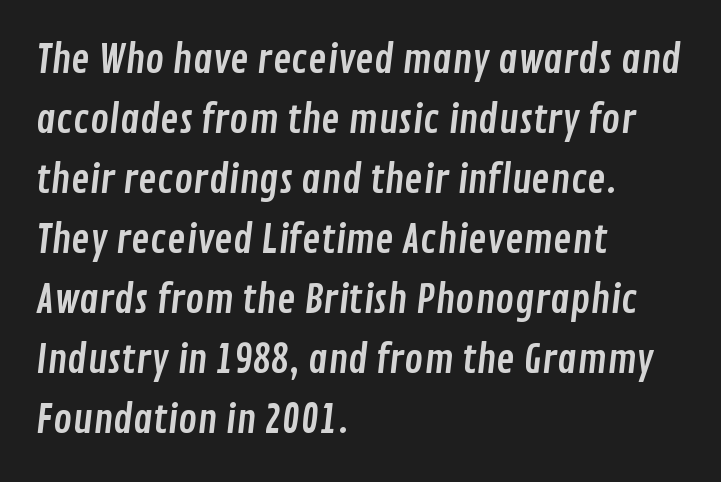
Q: Is the typeface a serif or a sans-serif typeface? A: Sans-serif.
Q: Is the text underlined? A: No.
Q: How is the paragraph aligned? A: Left-aligned.
Q: Is the spacing between letters normal or unusually wide? A: Normal.
Q: Is the spacing between lines tight, normal or loose? A: Normal.
Q: Width (condensed, normal, or wide)? A: Condensed.
Q: Stroke contrast? A: Low.
Q: x-height? A: Medium.
Q: Monospaced? A: No.
